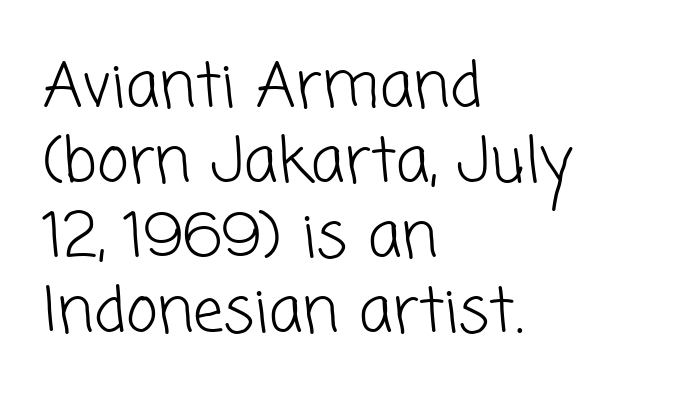
The specimen omits any rule beneath the text block's lines. Words appear dense and cohesive because spacing is normal. Layout note: lines flush left. Heaviness? Minimal to ordinary, like unemphasized prose.
